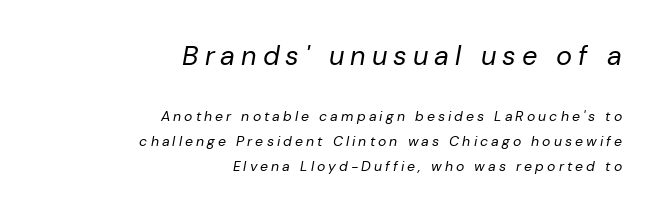
{"italic": "yes", "lean": "right", "slant_degrees": 10, "bold": "no", "underline": "no", "align": "right", "line_spacing_ratio": 1.77, "letter_spacing": "wide", "letter_spacing_em": 0.22, "larger_block": "first", "size_ratio": 1.93, "glyph_px": 27}
